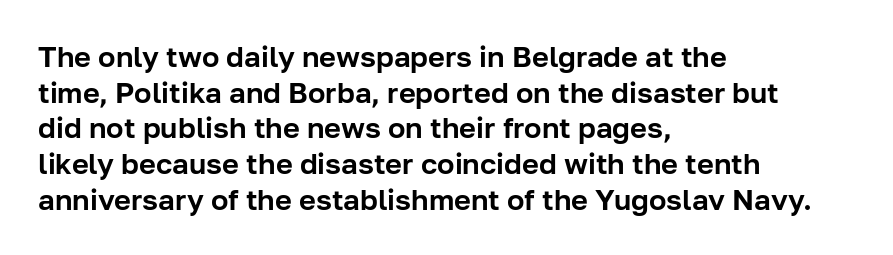
Leftover space on each line is placed entirely after the last word. A sans-serif font was chosen for this passage. Plain, unruled lines of type. The rendering uses natural spacing where letterforms have individual widths. This is the regular roman posture of the typeface.
